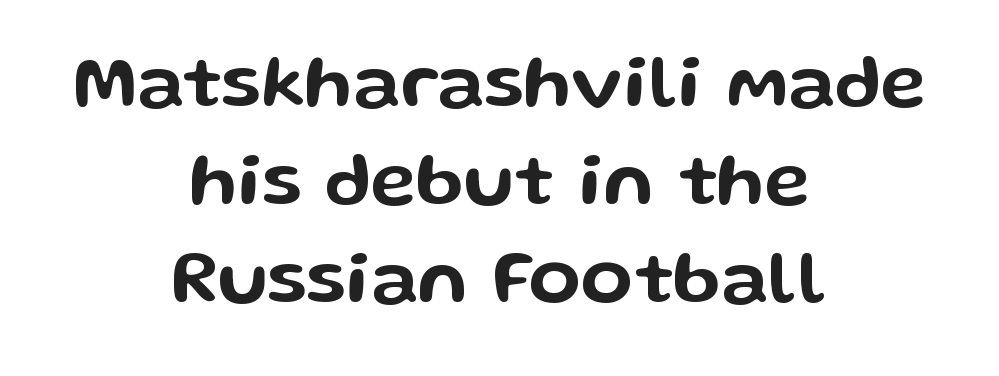
Q: Is the text italic (slanted)? A: No, it is upright.
Q: Is the typeface a serif or a sans-serif typeface? A: Sans-serif.
Q: Is the text underlined? A: No.
Q: How is the paragraph aligned? A: Centered.
Q: Is the spacing between letters normal or unusually wide? A: Normal.
Q: Is the spacing between lines tight, normal or loose? A: Normal.
Q: Width (condensed, normal, or wide)? A: Wide.
Q: Stroke contrast? A: Low.
Q: x-height? A: Medium.
Q: Monospaced? A: No.
